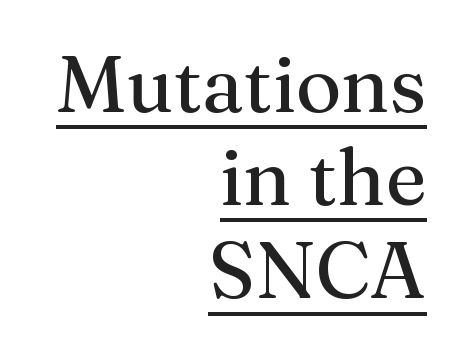
{"serif": "yes", "italic": "no", "bold": "no", "weight": "regular", "width": "normal", "stroke_contrast": "medium", "x_height": "medium", "monospaced": "no", "underline": "yes", "align": "right", "line_spacing_ratio": 1.18, "letter_spacing": "normal", "letter_spacing_em": 0.0, "glyph_px": 79}
